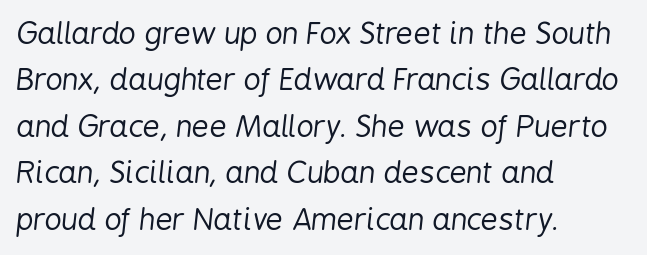
{"italic": "yes", "lean": "right", "slant_degrees": 6, "bold": "no", "weight": "regular", "width": "condensed", "stroke_contrast": "low", "x_height": "medium", "monospaced": "no", "underline": "no", "align": "left", "line_spacing": "normal", "line_spacing_ratio": 1.55, "letter_spacing": "normal", "letter_spacing_em": 0.0, "glyph_px": 30}
